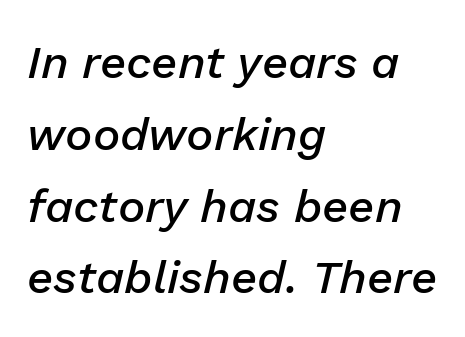
{"italic": "yes", "lean": "right", "slant_degrees": 13, "bold": "semi", "weight": "semibold", "width": "normal", "stroke_contrast": "low", "x_height": "medium", "monospaced": "no", "underline": "no", "align": "left", "line_spacing": "normal", "line_spacing_ratio": 1.56, "letter_spacing": "normal", "letter_spacing_em": 0.0, "glyph_px": 46}
